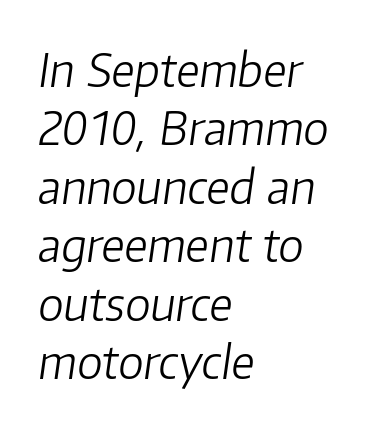
{"italic": "yes", "lean": "right", "slant_degrees": 8, "bold": "no", "weight": "light", "width": "normal", "stroke_contrast": "low", "x_height": "medium", "monospaced": "no", "underline": "no", "align": "left", "line_spacing": "normal", "line_spacing_ratio": 1.27, "letter_spacing": "normal", "letter_spacing_em": 0.0, "glyph_px": 46}
